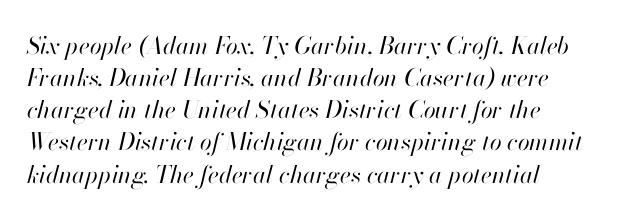
The image shows 24 px text type, italic (leaning right); set left-aligned, normal line spacing (1.34x), normal letter spacing, not underlined.
